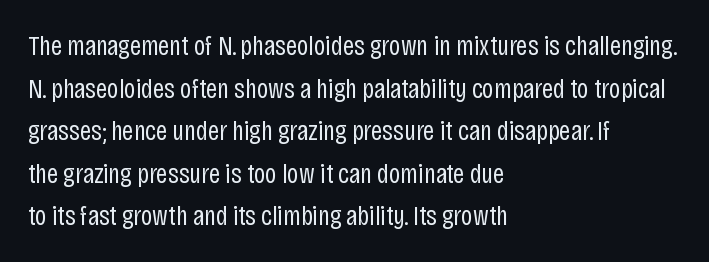
Q: Is the text bold? A: No.
Q: Is the text italic (slanted)? A: No, it is upright.
Q: Is the typeface a serif or a sans-serif typeface? A: Sans-serif.
Q: Is the text underlined? A: No.
Q: How is the paragraph aligned? A: Left-aligned.
Q: Is the spacing between letters normal or unusually wide? A: Normal.
Q: Is the spacing between lines tight, normal or loose? A: Normal.
Q: Width (condensed, normal, or wide)? A: Condensed.
Q: Stroke contrast? A: Low.
Q: x-height? A: Large.
Q: Monospaced? A: No.
